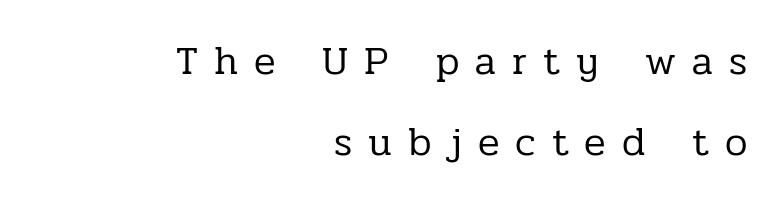
{"serif": "yes", "italic": "no", "bold": "no", "weight": "regular", "width": "normal", "stroke_contrast": "low", "x_height": "medium", "monospaced": "no", "underline": "no", "align": "right", "line_spacing": "loose", "line_spacing_ratio": 2.03, "letter_spacing": "wide", "letter_spacing_em": 0.4, "glyph_px": 40}
